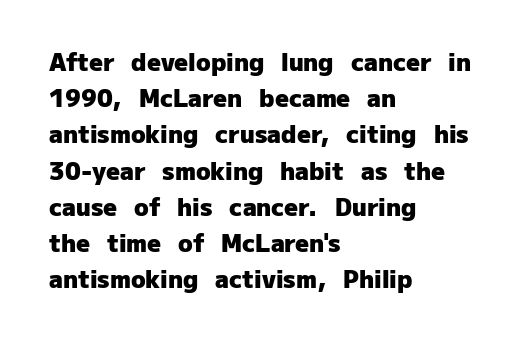
The image shows 24 px bold type, upright; set left-aligned, normal line spacing (1.51x), normal letter spacing, not underlined.
